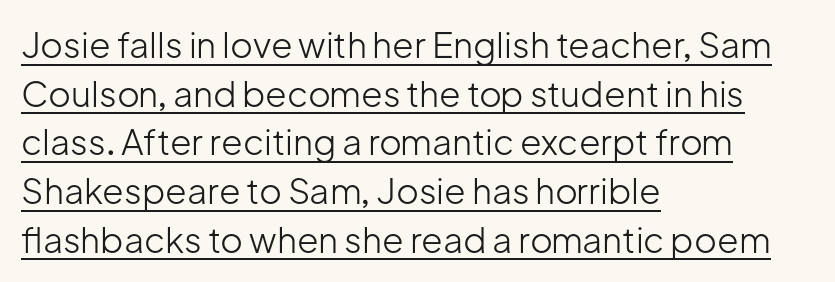
{"serif": "no", "italic": "no", "bold": "no", "weight": "light", "width": "normal", "stroke_contrast": "low", "x_height": "medium", "monospaced": "no", "underline": "yes", "align": "left", "line_spacing": "normal", "line_spacing_ratio": 1.39, "letter_spacing": "normal", "letter_spacing_em": 0.0, "glyph_px": 35}
